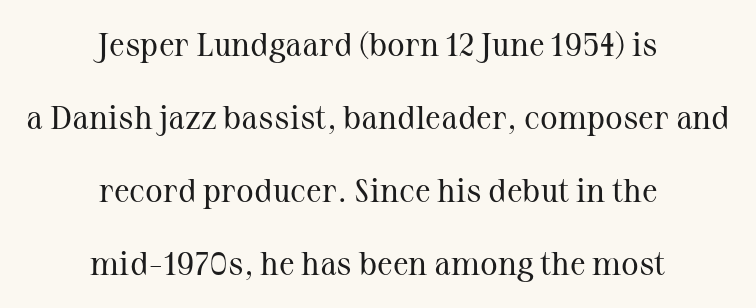
The image shows 33 px regular-weight serif type, upright; set centered, loose line spacing (2.21x), normal letter spacing, not underlined; medium stroke contrast and a medium x-height.
